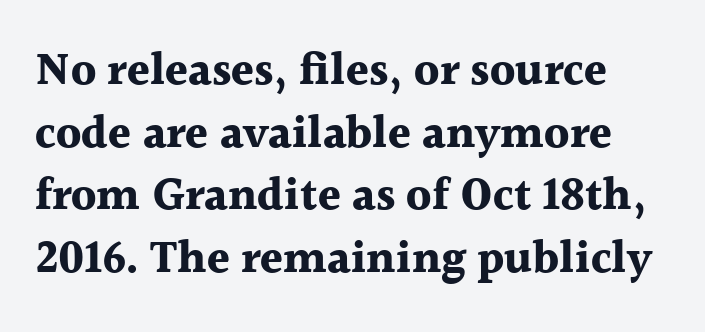
The letters are bold, with thick, heavy strokes. Serif or sans? Serif — the stroke terminals have little feet. Regular leading. The space directly below the letters is spotless.
